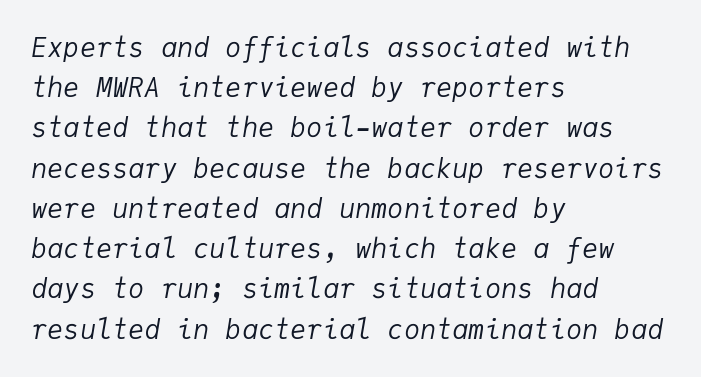
In terms of leading, this rendering sits right in the middle. Rendered with sloped, italic letterforms. A bare baseline throughout the passage. No heavy texture on the line: the type isn't bold. How are the letters spaced? Ordinarily, with no added tracking.
